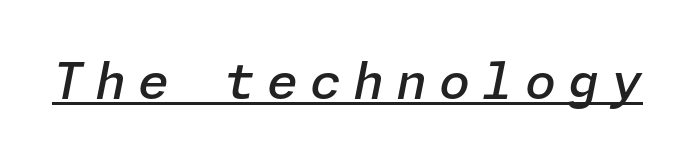
Q: Is the text bold? A: Semi-bold.
Q: Is the text italic (slanted)? A: Yes, it leans right by about 11 degrees.
Q: Is the text underlined? A: Yes.
Q: Is the spacing between letters normal or unusually wide? A: Unusually wide.
Q: Width (condensed, normal, or wide)? A: Normal.
Q: Stroke contrast? A: Low.
Q: x-height? A: Medium.
